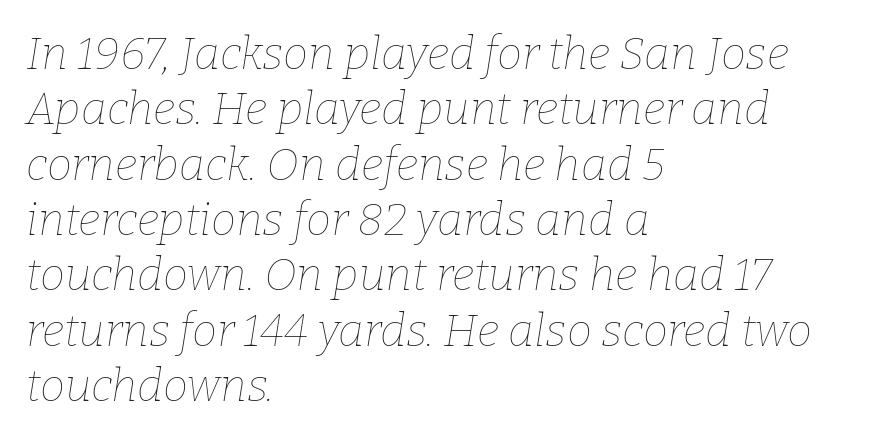
{"italic": "yes", "lean": "right", "slant_degrees": 9, "bold": "no", "weight": "thin", "width": "normal", "stroke_contrast": "low", "x_height": "medium", "monospaced": "no", "underline": "no", "align": "left", "line_spacing_ratio": 1.23, "letter_spacing": "normal", "letter_spacing_em": 0.0, "glyph_px": 45}
